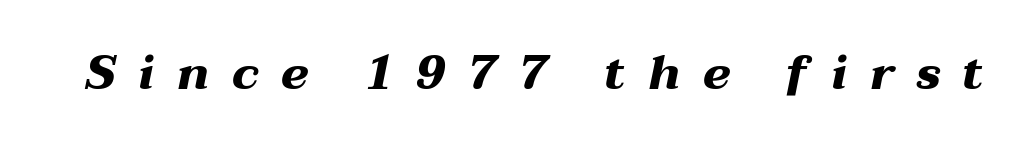
The image shows 47 px heavy, wide type, italic (leaning right); set unusually wide letter spacing (+0.47 em), not underlined; medium stroke contrast and a medium x-height.
